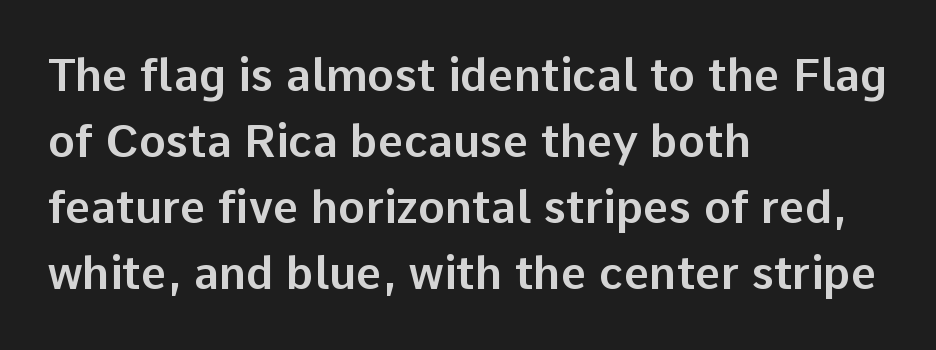
The image shows 45 px sans-serif type, upright; set left-aligned, normal line spacing (1.47x), normal letter spacing, not underlined; low stroke contrast and a medium x-height.
